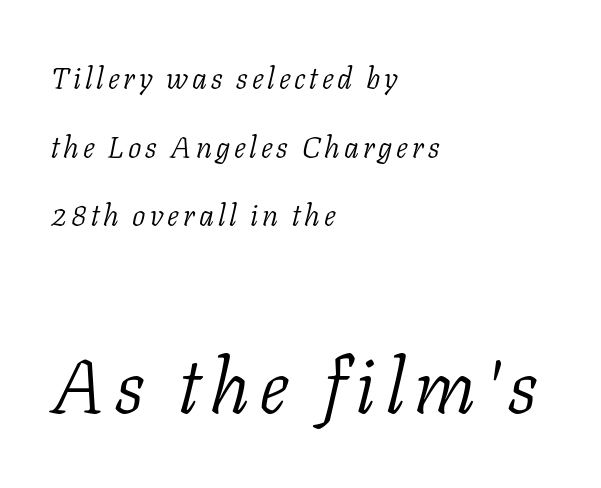
The image shows 76 px light serif type, italic (leaning right); set left-aligned, loose line spacing (2.29x), not underlined; the second (bottom) block is 2.53x larger; low stroke contrast and a medium x-height.
